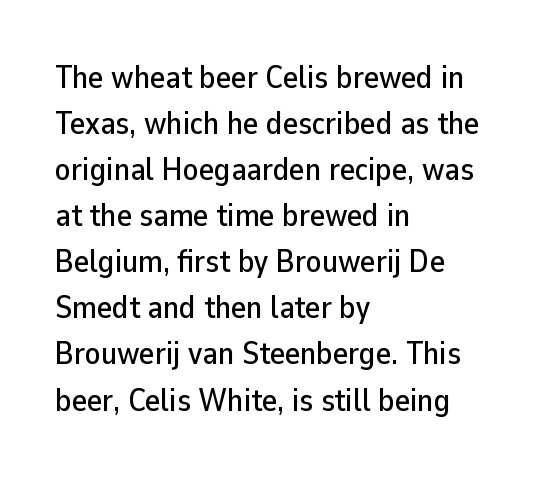
{"serif": "no", "italic": "no", "width": "normal", "stroke_contrast": "low", "x_height": "medium", "monospaced": "no", "underline": "no", "align": "left", "line_spacing": "normal", "line_spacing_ratio": 1.44, "letter_spacing": "normal", "letter_spacing_em": 0.0, "glyph_px": 32}
